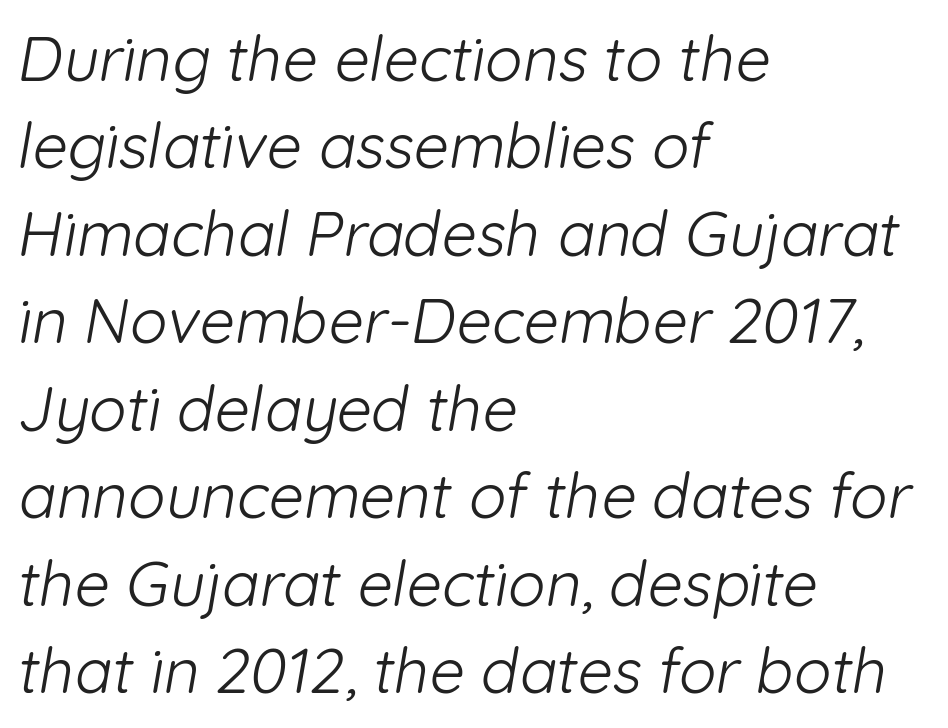
The face used here is proportionally spaced, like ordinary book or web type. The foot of each line stays bare and open. Regarding leading, the lines here are spaced in the standard way. In terms of letterspacing, this is plain default setting.
